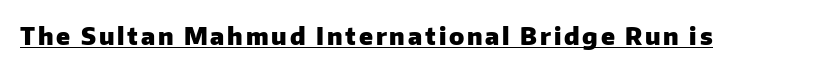
The image shows 24 px bold type, upright; set underlined.
